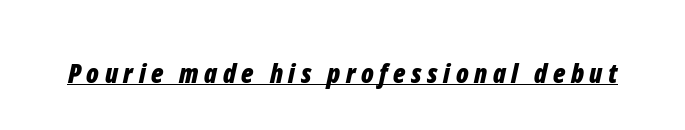
The rendering uses the underline text-decoration. Is the letter spacing exaggerated? Yes — the characters are pushed far apart. Yep, that's italic — everything's leaning. On the weight axis this lands at bold, roughly 700.
